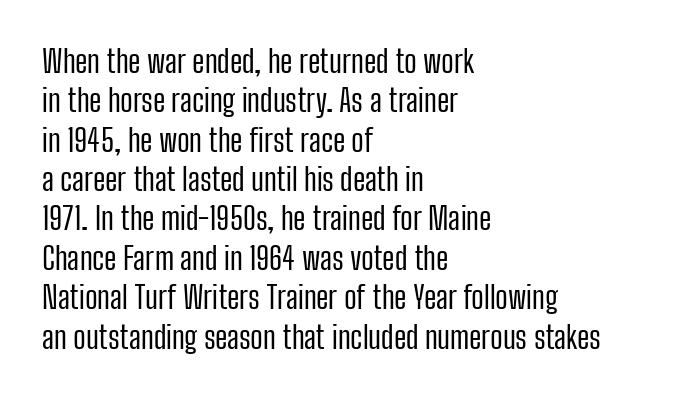
The gaps between neighbouring characters are ordinary and unremarkable. Descenders hang freely into open space. Is there much room between lines? A standard amount, neither cramped nor airy. Think of a printed novel: that variable character pitch is what you see here. Stroke terminals: plain, sans-serif.
